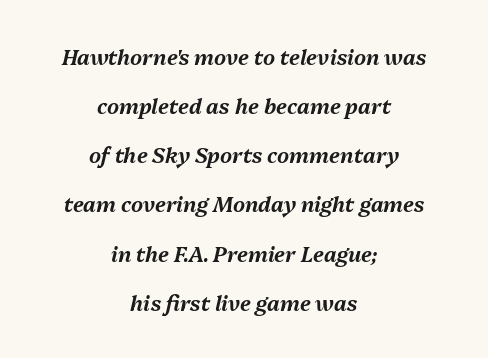
{"italic": "yes", "lean": "right", "slant_degrees": 13, "underline": "no", "align": "center", "line_spacing": "loose", "line_spacing_ratio": 2.34, "letter_spacing": "normal", "letter_spacing_em": 0.0, "glyph_px": 21}
